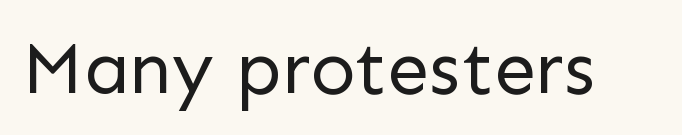
The image shows 75 px regular-weight sans-serif type, upright; set normal letter spacing, not underlined; low stroke contrast and a medium x-height.
